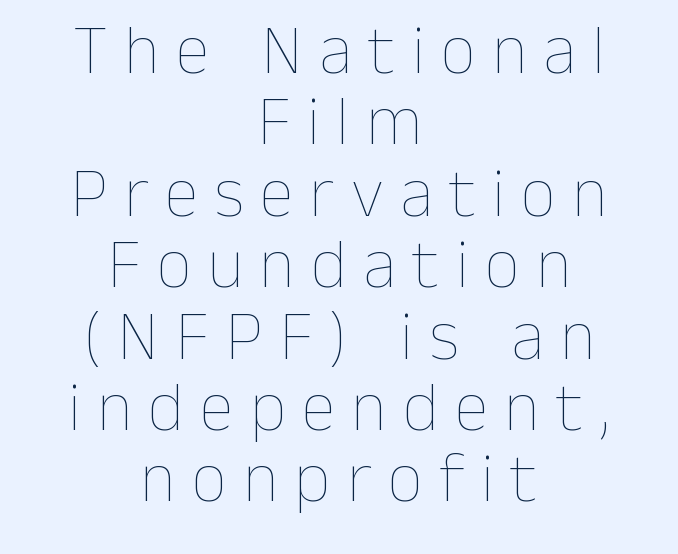
The image shows 70 px thin type, upright; set centered, tight line spacing (1.02x), unusually wide letter spacing (+0.23 em), not underlined; low stroke contrast and a medium x-height.
